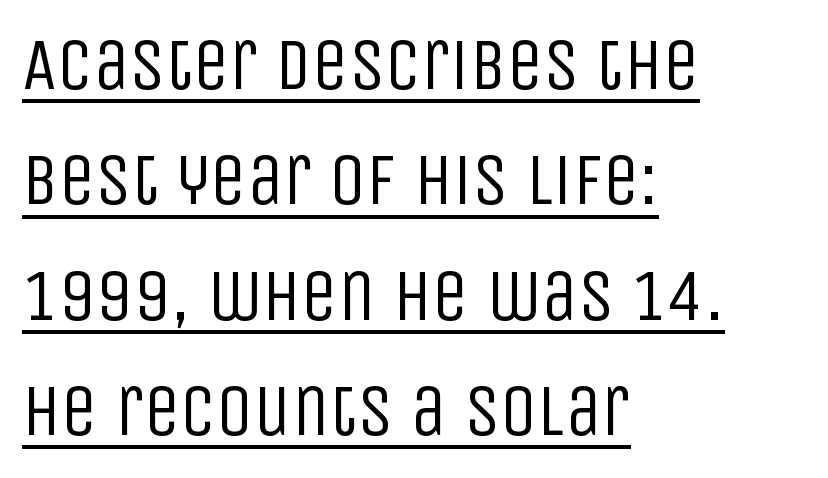
{"serif": "no", "italic": "no", "bold": "no", "weight": "regular", "width": "condensed", "stroke_contrast": "low", "x_height": "large", "monospaced": "no", "underline": "yes", "align": "left", "line_spacing": "normal", "line_spacing_ratio": 1.58, "letter_spacing": "normal", "letter_spacing_em": 0.0, "glyph_px": 73}
